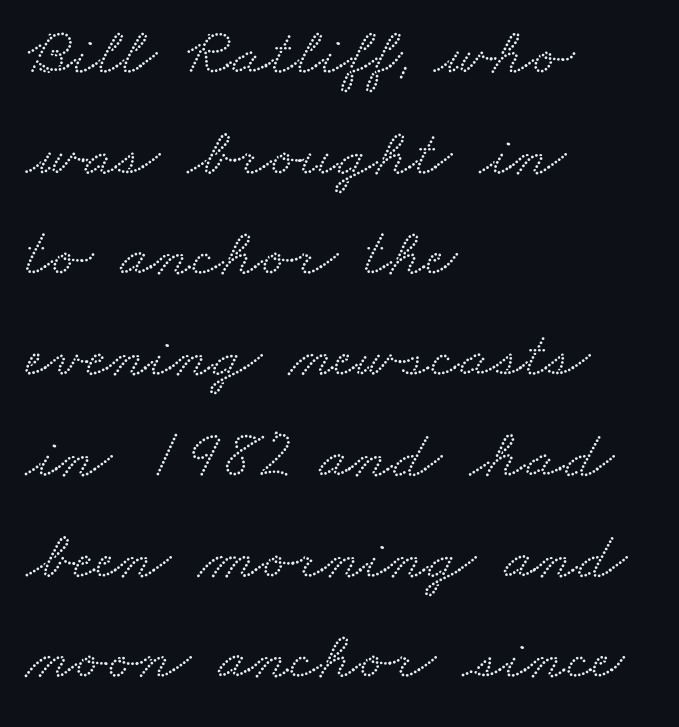
Character widths vary here, with narrow letters taking less room than wide ones. Nobody touched the tracking dial on this one. The passage shown is typeset with a serif family. The lines sit at an ordinary, default distance from one another. Reading down the block, your eye returns to a fixed left position each line. This rendering features lettering with no underline.
